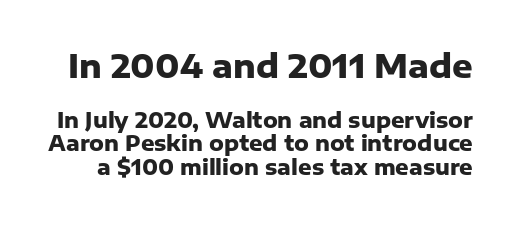
{"serif": "no", "italic": "no", "bold": "yes", "weight": "heavy", "width": "normal", "stroke_contrast": "low", "x_height": "medium", "monospaced": "no", "underline": "no", "line_spacing": "tight", "line_spacing_ratio": 1.11, "letter_spacing": "normal", "letter_spacing_em": 0.0, "larger_block": "first", "size_ratio": 1.52, "glyph_px": 32}
